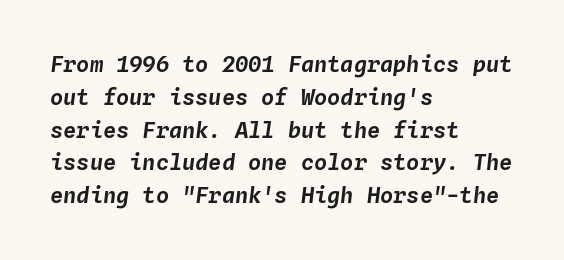
The rendering applies a slant to the glyphs. Summary of vertical rhythm: regular, with standard interline spacing. The strip under each line holds only bare page. The line texture is even and compact thanks to regular tracking.
